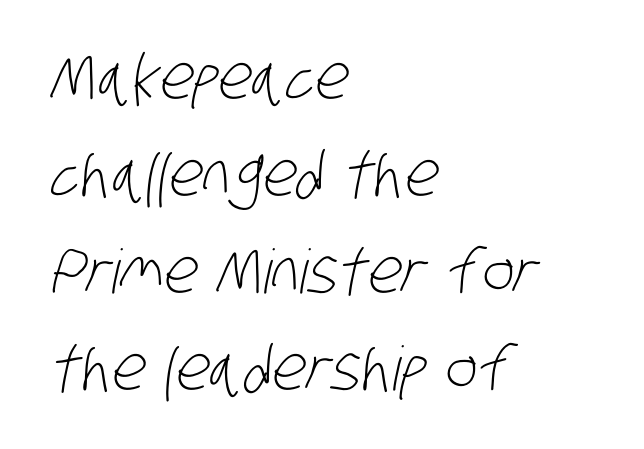
{"serif": "no", "bold": "no", "weight": "light", "width": "condensed", "stroke_contrast": "low", "x_height": "large", "monospaced": "no", "underline": "no", "align": "left", "line_spacing": "normal", "line_spacing_ratio": 1.59, "letter_spacing": "normal", "letter_spacing_em": 0.0, "glyph_px": 61}
